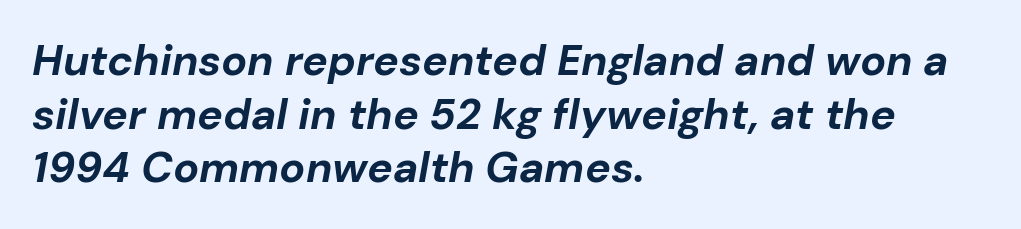
The paragraph shown leans on its left margin. Character widths vary here, with narrow letters taking less room than wide ones. The letters sit at their default tracking, neither squeezed nor spread. The axis of the letterforms is tilted away from vertical.
